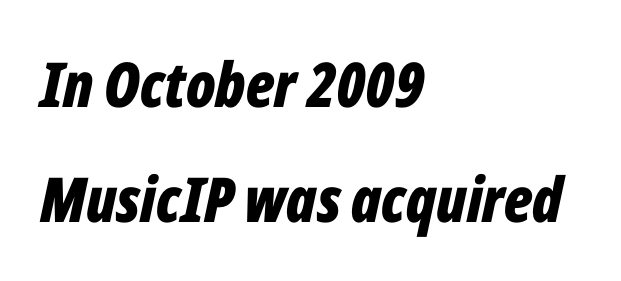
{"italic": "yes", "lean": "right", "slant_degrees": 12, "bold": "yes", "weight": "bold", "width": "condensed", "stroke_contrast": "low", "x_height": "medium", "monospaced": "no", "underline": "no", "align": "left", "line_spacing_ratio": 1.85, "letter_spacing": "normal", "letter_spacing_em": 0.0, "glyph_px": 62}
